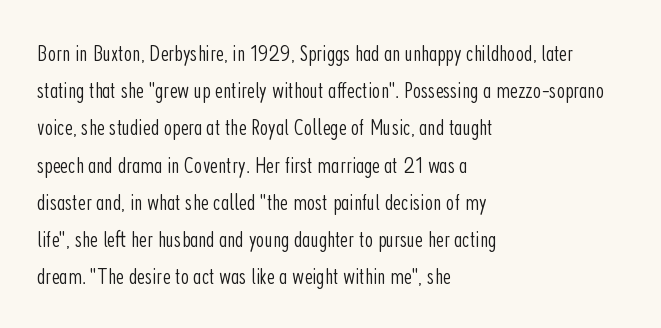
Ordinary non-slanted type is in use. This sample uses plain, unmodified letter spacing. Has an underline been added? It has not. The designer left line spacing at the default. The cut favours lightness, reaching ordinary text weight at its darkest. Layout note: lines flush left.
